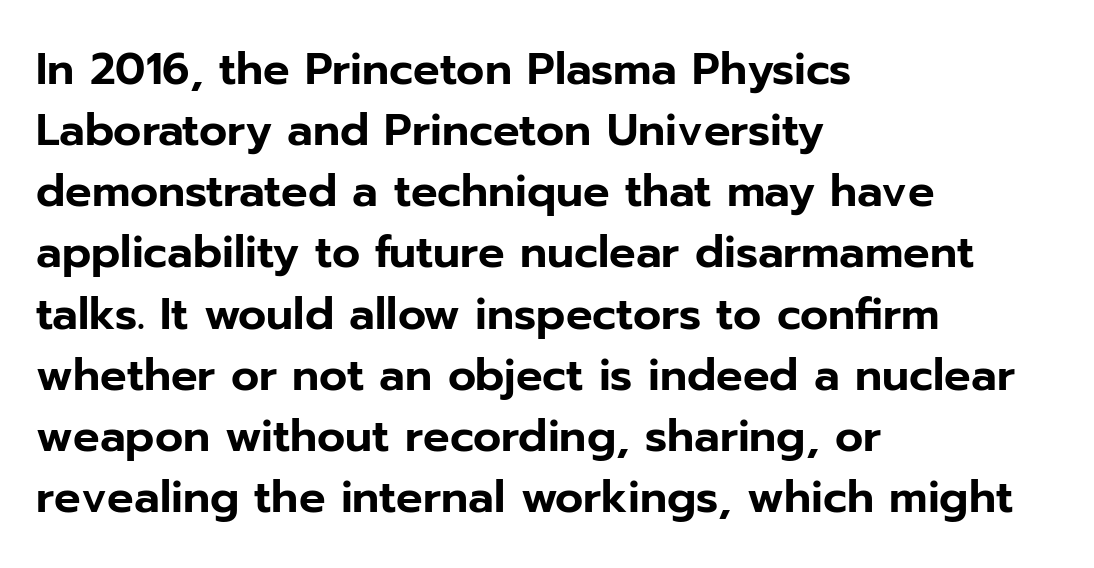
Q: Is the text italic (slanted)? A: No, it is upright.
Q: Is the typeface a serif or a sans-serif typeface? A: Sans-serif.
Q: Is the text underlined? A: No.
Q: How is the paragraph aligned? A: Left-aligned.
Q: Is the spacing between letters normal or unusually wide? A: Normal.
Q: Is the spacing between lines tight, normal or loose? A: Normal.
Q: Width (condensed, normal, or wide)? A: Normal.
Q: Stroke contrast? A: Low.
Q: x-height? A: Medium.
Q: Monospaced? A: No.
